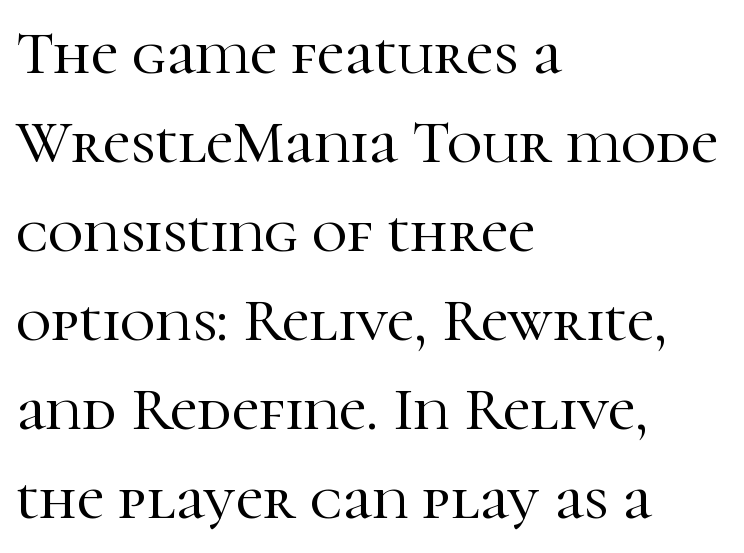
What stands out about the letter spacing? Nothing — it is the standard amount. You can tell from the footed stems that serif type was used. This sample uses an upright cut, with every glyph sitting square on the baseline. Regarding leading, the lines here are spaced in the standard way. Only glyphs here, with clear space below each row. In CSS terms this would be text-align: left.
